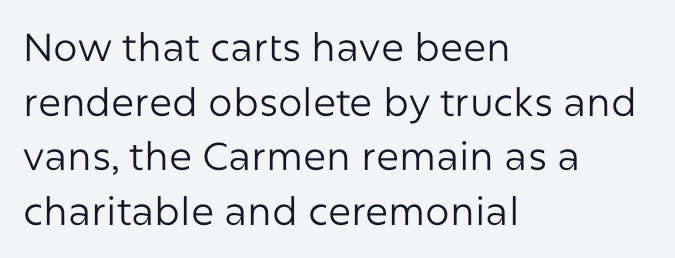
{"serif": "no", "italic": "no", "bold": "no", "weight": "regular", "width": "normal", "stroke_contrast": "low", "x_height": "medium", "monospaced": "no", "underline": "no", "align": "left", "line_spacing": "normal", "line_spacing_ratio": 1.4, "letter_spacing": "normal", "letter_spacing_em": 0.0, "glyph_px": 39}
